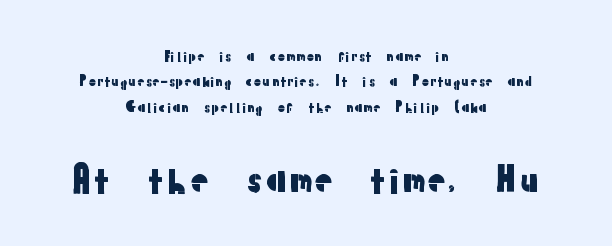
The image shows 36 px sans-serif type, upright; set centered, line spacing 1.81x, normal letter spacing, not underlined; the second (bottom) block is 2.57x larger; low stroke contrast and a medium x-height.
